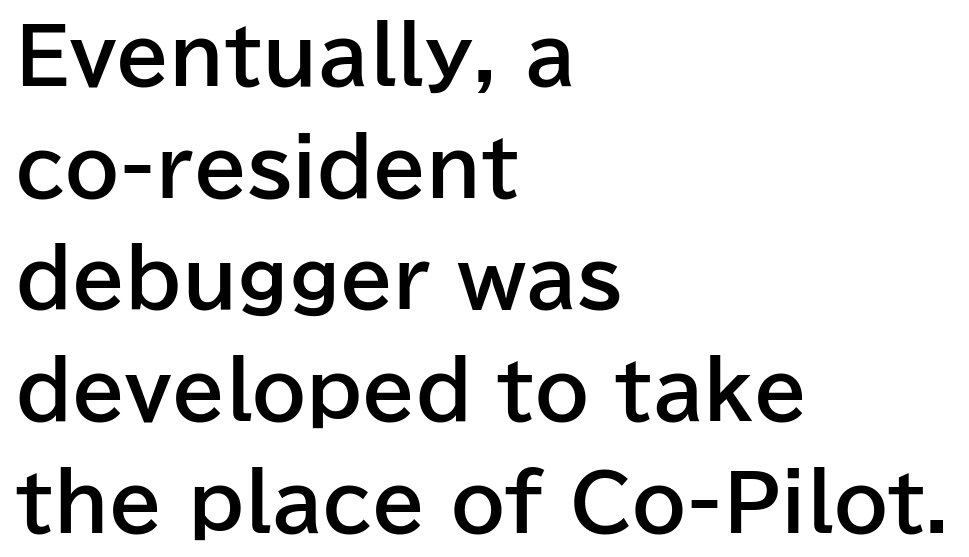
The image shows 77 px bold sans-serif type, upright; set left-aligned, normal line spacing (1.45x), normal letter spacing, not underlined; low stroke contrast and a medium x-height.
